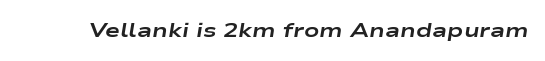
The image shows 20 px bold type, italic (leaning right); set normal letter spacing, not underlined.
